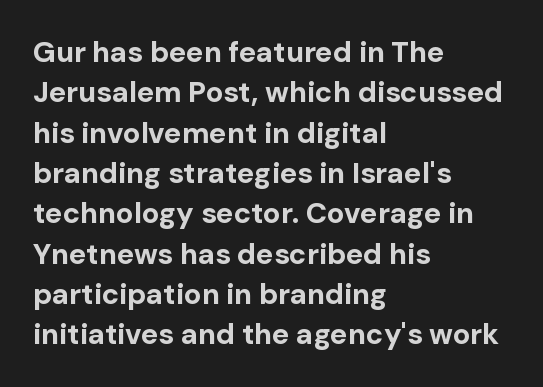
A typesetter would mark this as roman, not italic. Heavy, bold letterforms. The passage shown has conventional tracking throughout. No feet cap the strokes, marking this as sans-serif type.
